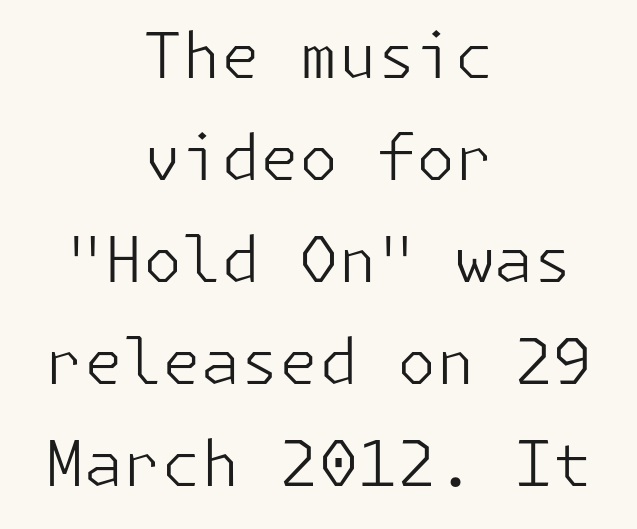
Horizontal bands of white between lines are of average thickness. The typesetter chose a symmetrical, centered arrangement here. The typeface chosen for these lines omits serifs. There is no visible air inserted between adjacent glyphs.
